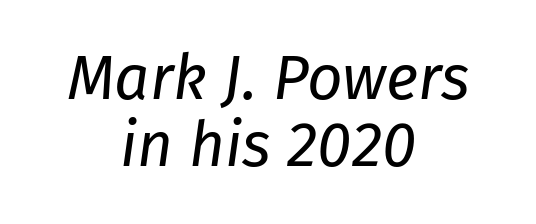
{"italic": "yes", "lean": "right", "slant_degrees": 8, "bold": "no", "weight": "regular", "width": "normal", "stroke_contrast": "low", "x_height": "medium", "monospaced": "no", "underline": "no", "align": "center", "line_spacing": "tight", "line_spacing_ratio": 1.08, "letter_spacing": "normal", "letter_spacing_em": 0.0, "glyph_px": 62}
